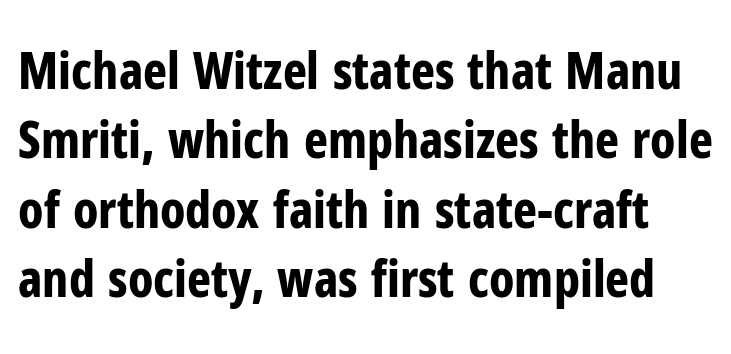
A bare baseline throughout the passage. The letterforms sit shoulder to shoulder at normal distance. The font is running at its bold setting. Every character sits straight up, as roman type does.
